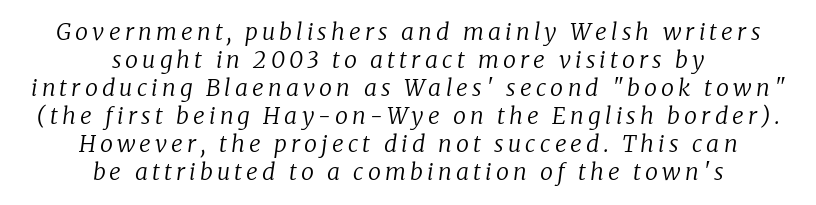
Only glyphs here, with clear space below each row. Would a proofreader flag this as italicized? Yes. Weight: in the light-to-regular range. The rendering positions every line midway between the sides.
